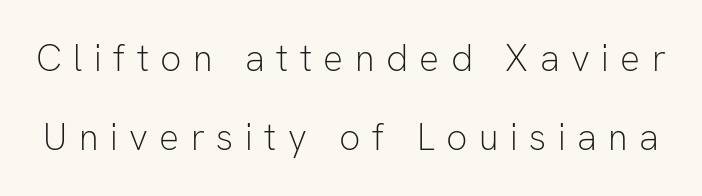
The image shows 37 px light sans-serif type, upright; set loose line spacing (2.13x), unusually wide letter spacing (+0.31 em), not underlined; low stroke contrast and a medium x-height.
